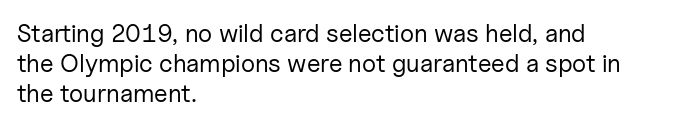
The image shows 25 px text type, upright; set left-aligned, line spacing 1.21x, normal letter spacing, not underlined.
